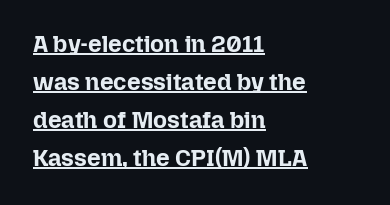
Q: Is the text bold? A: Yes.
Q: Is the text italic (slanted)? A: No, it is upright.
Q: Is the text underlined? A: Yes.
Q: How is the paragraph aligned? A: Left-aligned.
Q: Is the spacing between letters normal or unusually wide? A: Normal.
Q: Is the spacing between lines tight, normal or loose? A: Normal.
